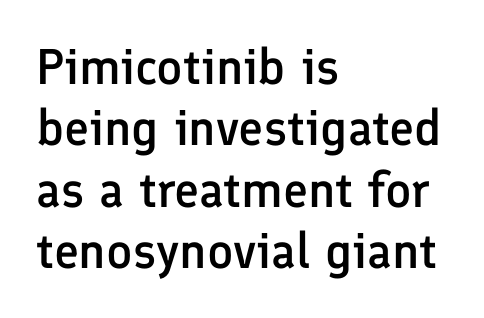
The image shows 50 px semibold sans-serif type, upright; set left-aligned, line spacing 1.23x, normal letter spacing, not underlined; low stroke contrast and a medium x-height.
